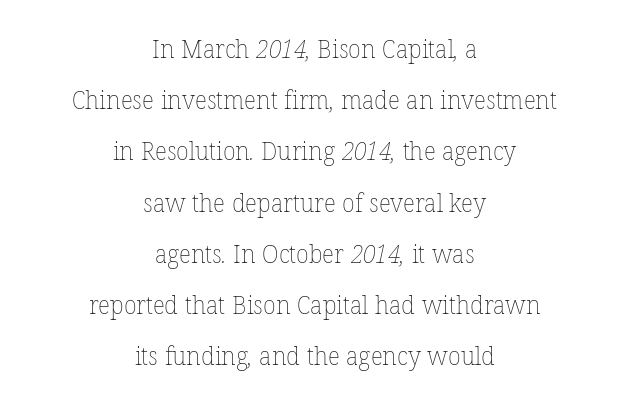
Each stroke keeps to a modest, everyday thickness or less. The rag falls on both sides of this text block equally. Beneath every word, the page is bare. The passage shown has conventional tracking throughout. Each new line begins a long way beneath the previous one.
